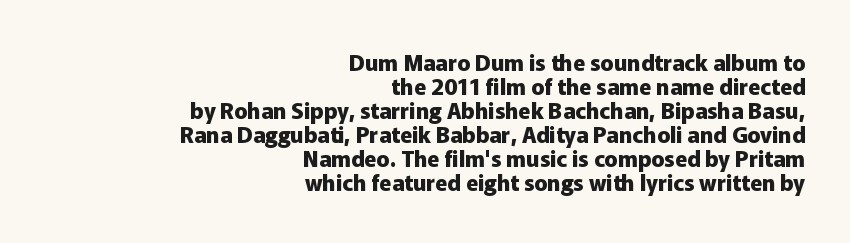
The image shows 22 px bold type, upright; set right-aligned, tight line spacing (1.09x), normal letter spacing, not underlined.
